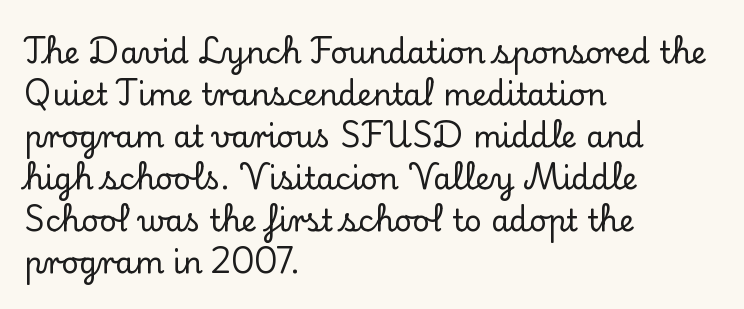
{"serif": "yes", "italic": "no", "width": "normal", "stroke_contrast": "low", "x_height": "small", "monospaced": "no", "underline": "no", "align": "left", "line_spacing": "normal", "line_spacing_ratio": 1.4, "letter_spacing": "normal", "letter_spacing_em": 0.0, "glyph_px": 30}
